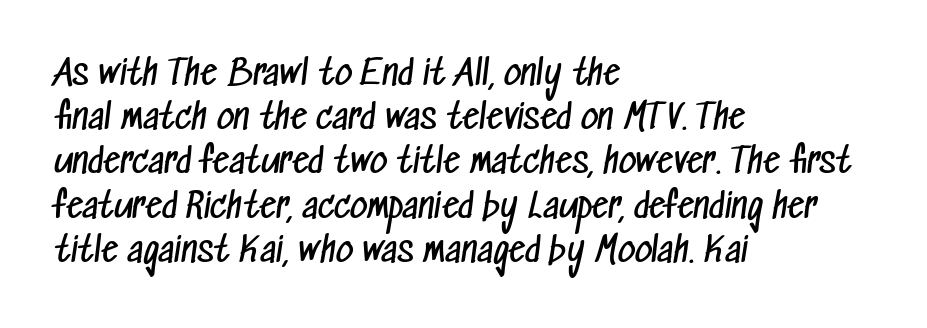
{"serif": "no", "bold": "no", "weight": "regular", "width": "condensed", "stroke_contrast": "low", "x_height": "medium", "monospaced": "no", "underline": "no", "align": "left", "line_spacing": "normal", "line_spacing_ratio": 1.3, "letter_spacing": "normal", "letter_spacing_em": 0.0, "glyph_px": 34}
